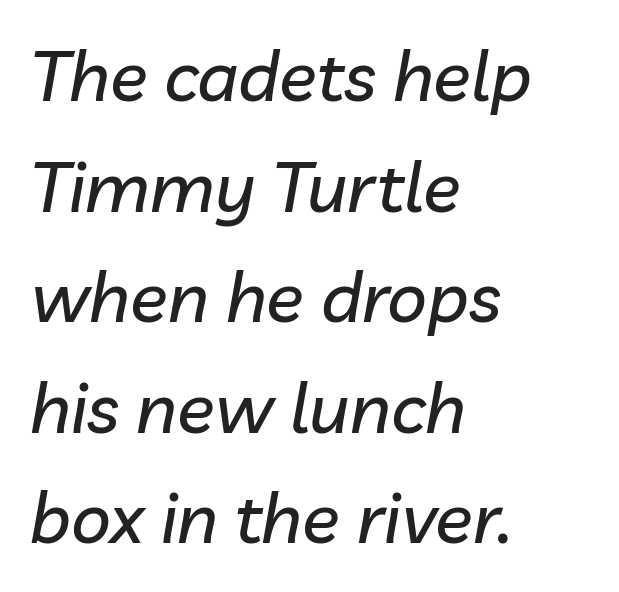
How would I describe the line gaps? Plain and ordinary. Here the designer chose a conventional face with non-uniform glyph widths. The specimen reads as italic at a glance. Glyph-to-glyph distance matches everyday printed text.
